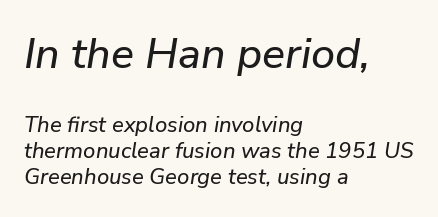
The image shows 43 px text type, italic (leaning right); set left-aligned, line spacing 1.18x, normal letter spacing, not underlined; the first (top) block is 1.95x larger; low stroke contrast and a medium x-height.
